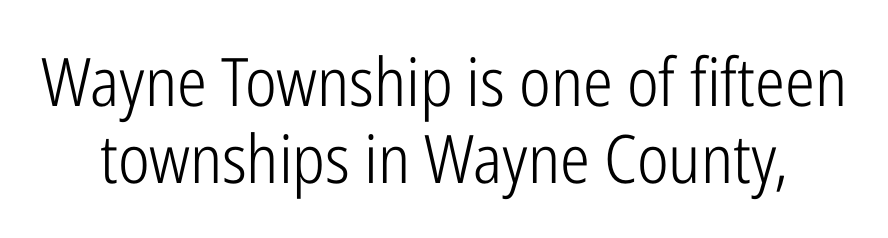
Weight class: somewhere from thin through regular. Ordinary non-slanted type is in use. Think of a printed novel: that variable character pitch is what you see here. Glyph-to-glyph distance matches everyday printed text. These lines huddle together more closely than default settings would place them. Are there feet on the stems? There aren't — it's a sans.
